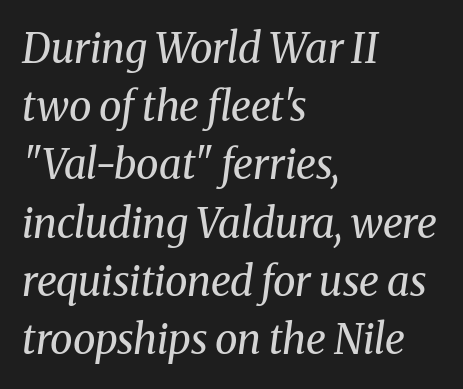
Looking at the ascenders, they clearly lean. Serifs: yes, visible at the terminals of the letterforms. Reading down the column, the eye jumps a familiar distance to each next line. A quiet, ordinary-to-light weight characterises the typeface.
